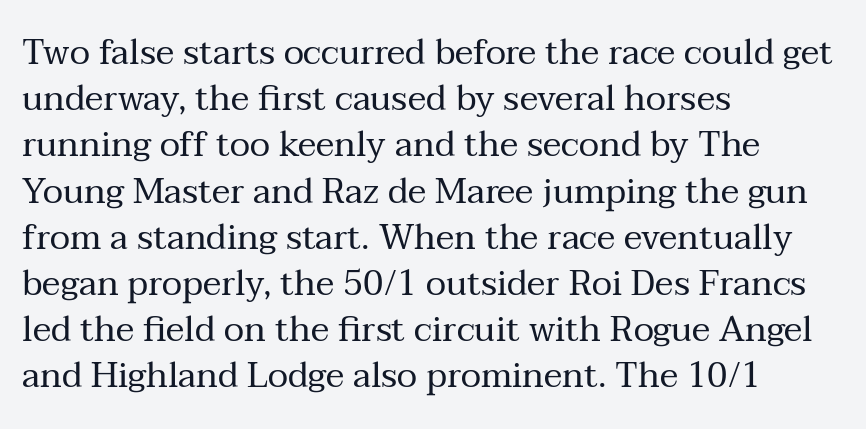
The image shows 35 px regular-weight serif type, upright; set left-aligned, normal line spacing (1.32x), normal letter spacing, not underlined; medium stroke contrast and a medium x-height.
